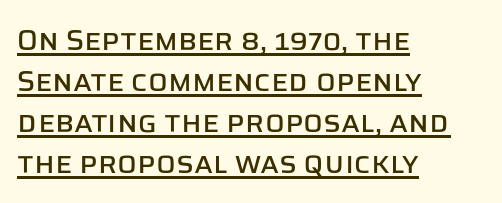
The rendering keeps characters at their native spacing. The compositor pushed each line to the left boundary. The passage shown stacks its lines at a standard gap. Designer's note — italics off, roman on. Font category for this specimen: sans-serif. A rule runs beneath these lines of type.
